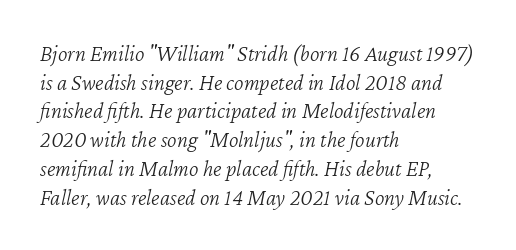
The image shows 23 px text type, italic (leaning right); set left-aligned, normal line spacing (1.25x), normal letter spacing, not underlined.
